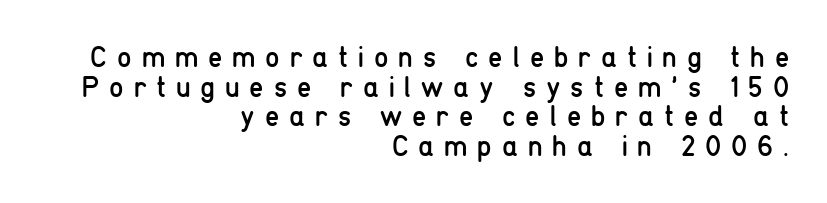
The image shows 29 px regular-weight, condensed sans-serif type, upright; set right-aligned, tight line spacing (1.02x), unusually wide letter spacing (+0.34 em), not underlined; low stroke contrast and a medium x-height.
